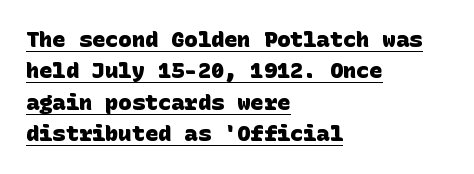
Default kerning and tracking; the words read as compact shapes. A full-strength bold gives these letters their thick strokes. Descenders here cross a horizontal rule under the line. Where is the straight margin? On the left. Is there much room between lines? A standard amount, neither cramped nor airy.
